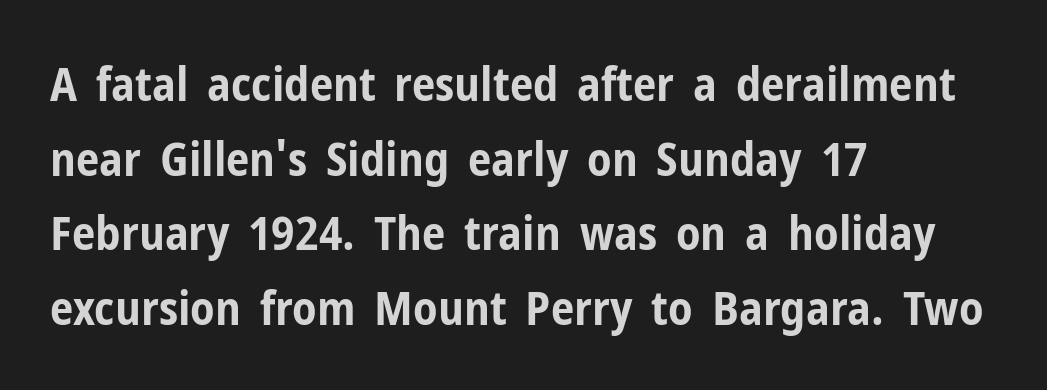
{"serif": "no", "italic": "no", "bold": "yes", "weight": "bold", "width": "condensed", "stroke_contrast": "low", "x_height": "medium", "monospaced": "no", "underline": "no", "align": "left", "line_spacing": "normal", "line_spacing_ratio": 1.59, "letter_spacing": "normal", "letter_spacing_em": 0.0, "glyph_px": 47}
